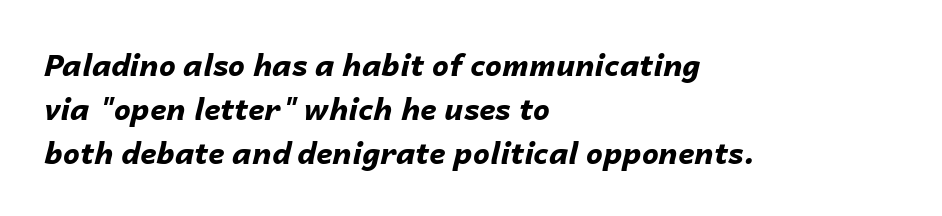
Here the designer chose a conventional face with non-uniform glyph widths. The sample has been set heavy, in full bold. Does the leading feel generous? No, just average. The line texture is even and compact thanks to regular tracking.
